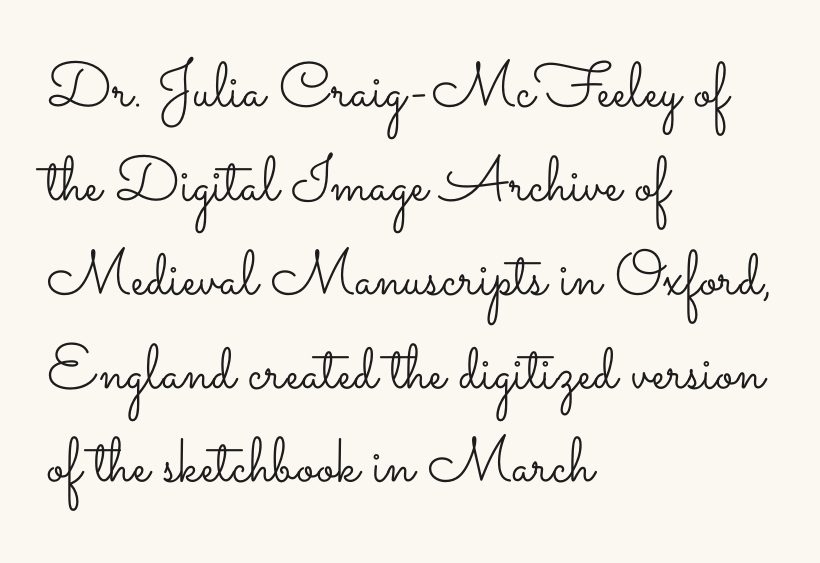
{"bold": "no", "weight": "light", "width": "wide", "stroke_contrast": "low", "x_height": "small", "monospaced": "no", "underline": "no", "align": "left", "line_spacing": "normal", "line_spacing_ratio": 1.49, "letter_spacing": "normal", "letter_spacing_em": 0.0, "glyph_px": 63}
